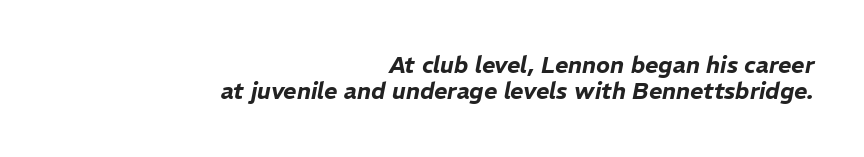
Default kerning and tracking; the words read as compact shapes. When letters slant like this, we call the style italic. The strip under each line holds only bare page. A flush-right, rag-left setting is used for this passage. Notice how descenders almost collide with the ascenders below — that's tight leading.
